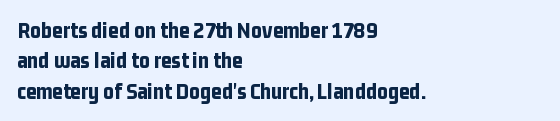
{"italic": "no", "bold": "yes", "underline": "no", "align": "left", "line_spacing": "normal", "line_spacing_ratio": 1.32, "letter_spacing": "normal", "letter_spacing_em": 0.0, "glyph_px": 23}
